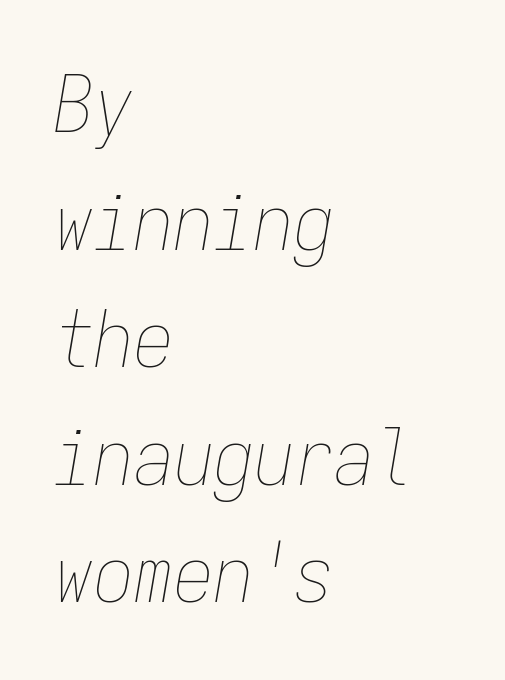
Q: Is the text bold? A: No.
Q: Is the text italic (slanted)? A: Yes, it leans right by about 9 degrees.
Q: Is the text underlined? A: No.
Q: How is the paragraph aligned? A: Left-aligned.
Q: Is the spacing between letters normal or unusually wide? A: Normal.
Q: Is the spacing between lines tight, normal or loose? A: Normal.
Q: Width (condensed, normal, or wide)? A: Condensed.
Q: Stroke contrast? A: Low.
Q: x-height? A: Medium.
Q: Monospaced? A: Yes.
